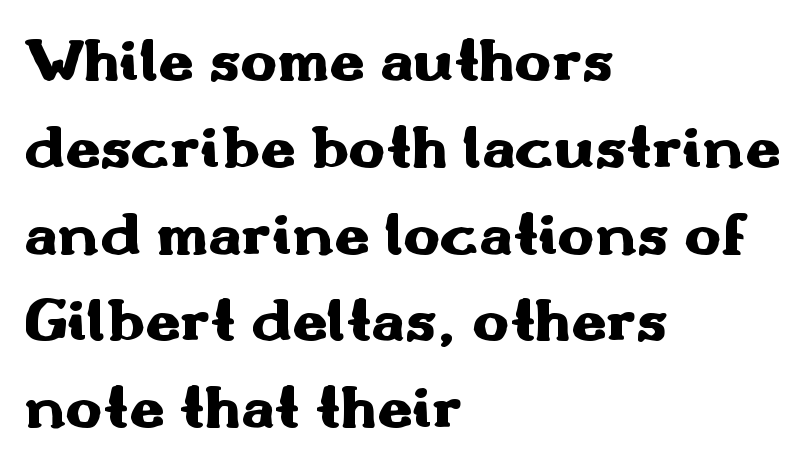
Q: Is the text bold? A: Yes.
Q: Is the text italic (slanted)? A: No, it is upright.
Q: Is the typeface a serif or a sans-serif typeface? A: Sans-serif.
Q: Is the text underlined? A: No.
Q: How is the paragraph aligned? A: Left-aligned.
Q: Is the spacing between letters normal or unusually wide? A: Normal.
Q: Is the spacing between lines tight, normal or loose? A: Normal.
Q: Width (condensed, normal, or wide)? A: Wide.
Q: Stroke contrast? A: Medium.
Q: x-height? A: Small.
Q: Monospaced? A: No.
